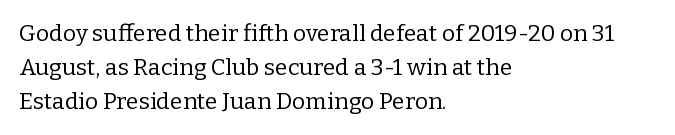
Q: Is the text bold? A: No.
Q: Is the text italic (slanted)? A: No, it is upright.
Q: Is the text underlined? A: No.
Q: How is the paragraph aligned? A: Left-aligned.
Q: Is the spacing between letters normal or unusually wide? A: Normal.
Q: Is the spacing between lines tight, normal or loose? A: Normal.
